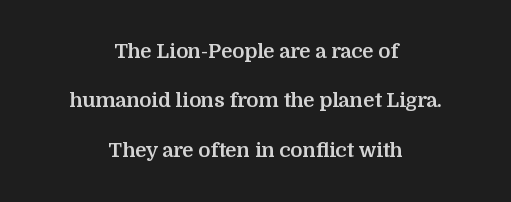
Caption: bold face, heavy strokes. Between one letter and the next there's only the usual sliver of space. The lettering stays uniformly vertical, giving the passage a roman look. One glance says open: line gaps are wider than usual.
